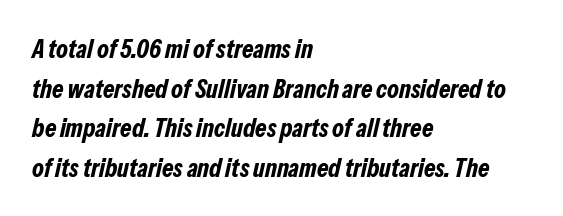
The image shows 26 px bold type, italic (leaning right); set left-aligned, normal line spacing (1.52x), normal letter spacing, not underlined.
